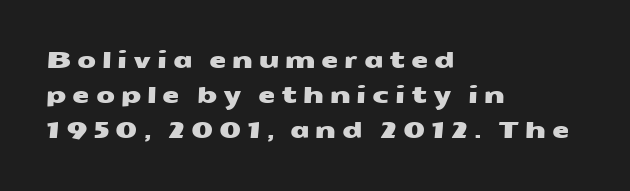
The image shows 22 px text type; set left-aligned, normal line spacing (1.6x), unusually wide letter spacing (+0.26 em), not underlined.
